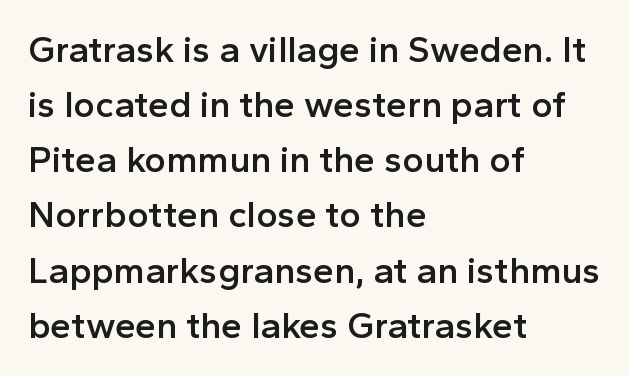
The image shows 37 px semibold sans-serif type, upright; set left-aligned, normal line spacing (1.49x), normal letter spacing, not underlined; a medium x-height.
